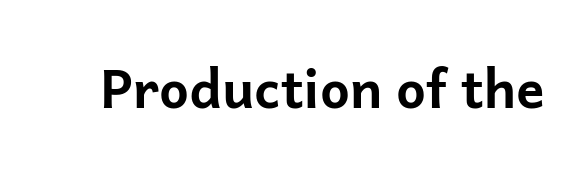
The image shows 53 px bold sans-serif type, upright; set normal letter spacing, not underlined; low stroke contrast and a medium x-height.
